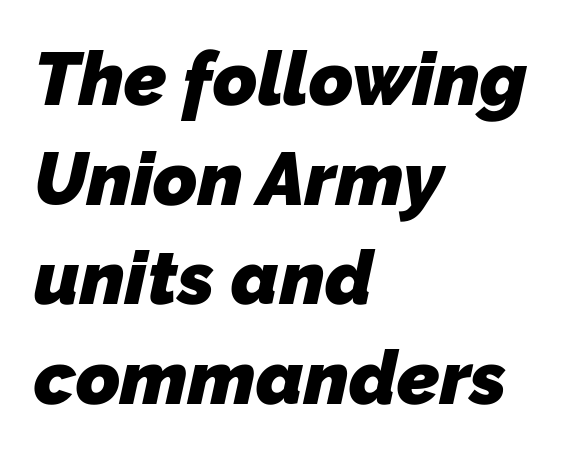
{"serif": "no", "bold": "yes", "weight": "heavy", "width": "normal", "stroke_contrast": "low", "x_height": "medium", "monospaced": "no", "underline": "no", "align": "left", "line_spacing": "normal", "line_spacing_ratio": 1.33, "letter_spacing": "normal", "letter_spacing_em": 0.0, "glyph_px": 75}
